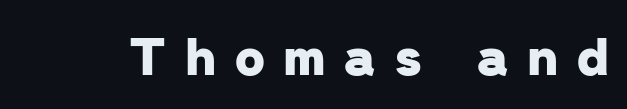
The image shows 51 px heavy sans-serif type; set unusually wide letter spacing (+0.38 em), not underlined; low stroke contrast and a medium x-height.
